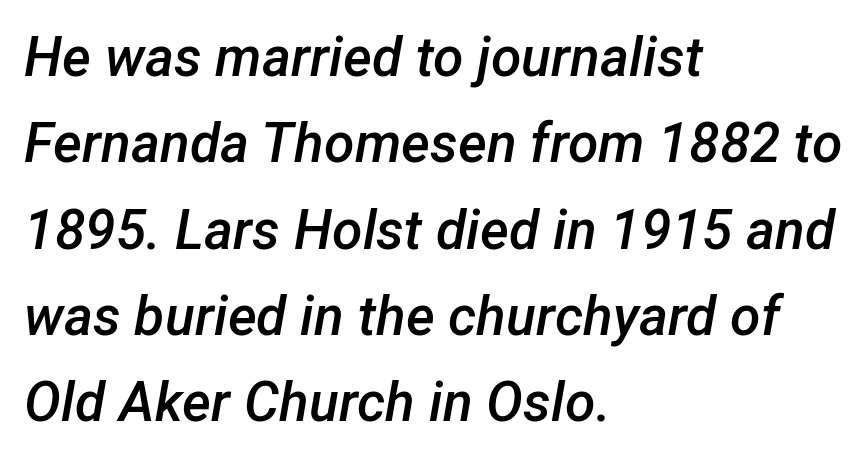
The image shows 55 px semibold type, italic (leaning right); set left-aligned, normal line spacing (1.57x), normal letter spacing, not underlined; low stroke contrast and a medium x-height.
